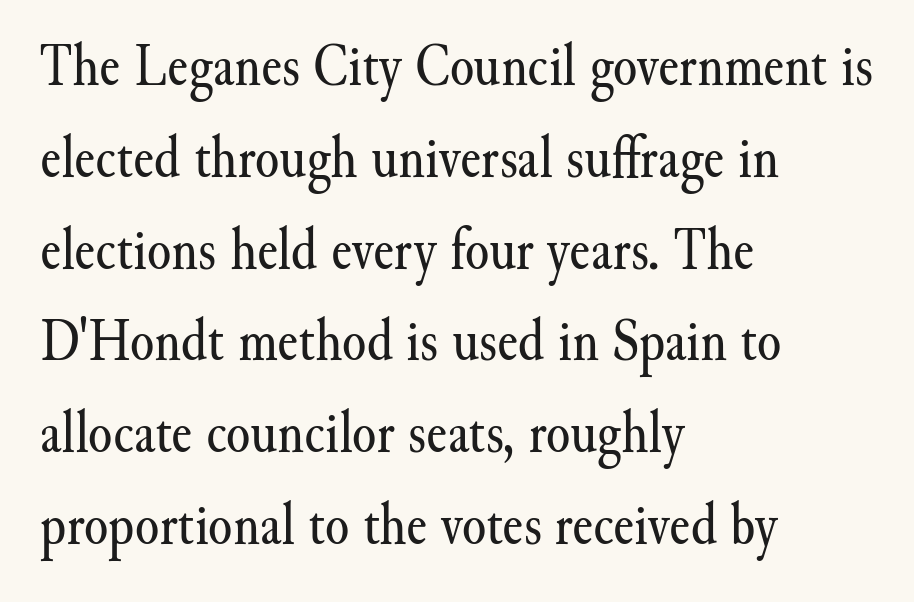
Q: Is the text bold? A: No.
Q: Is the text italic (slanted)? A: No, it is upright.
Q: Is the typeface a serif or a sans-serif typeface? A: Serif.
Q: Is the text underlined? A: No.
Q: How is the paragraph aligned? A: Left-aligned.
Q: Is the spacing between letters normal or unusually wide? A: Normal.
Q: Is the spacing between lines tight, normal or loose? A: Normal.
Q: Width (condensed, normal, or wide)? A: Normal.
Q: Stroke contrast? A: Medium.
Q: x-height? A: Small.
Q: Monospaced? A: No.
